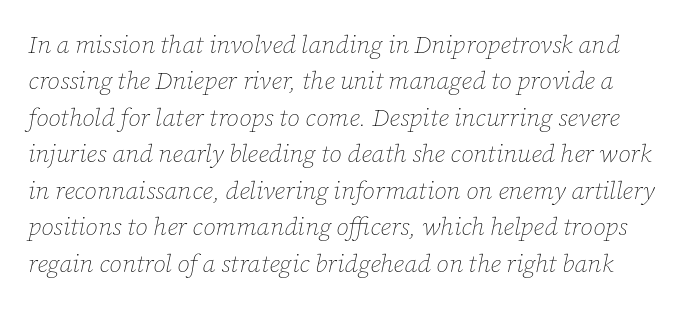
{"italic": "yes", "lean": "right", "slant_degrees": 12, "bold": "no", "underline": "no", "line_spacing": "normal", "line_spacing_ratio": 1.46, "letter_spacing": "normal", "letter_spacing_em": 0.0, "glyph_px": 25}
